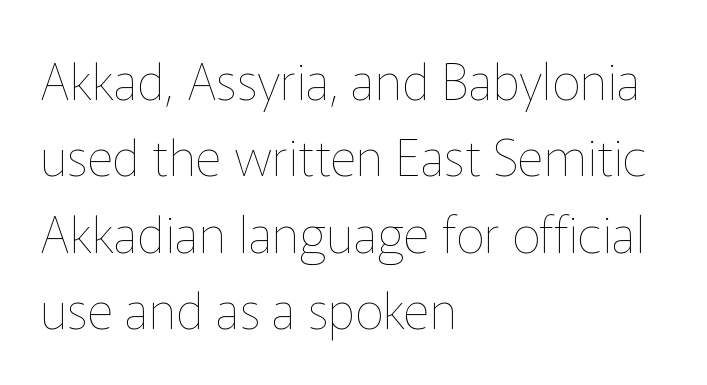
The image shows 51 px thin type, upright; set left-aligned, normal line spacing (1.5x), normal letter spacing, not underlined; low stroke contrast and a medium x-height.
